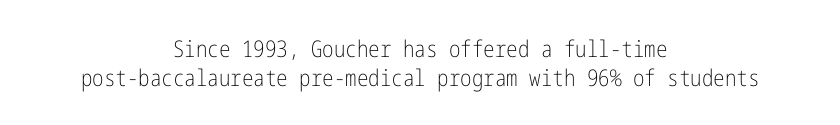
Q: Is the text bold? A: No.
Q: Is the text italic (slanted)? A: No, it is upright.
Q: Is the text underlined? A: No.
Q: How is the paragraph aligned? A: Centered.
Q: Is the spacing between letters normal or unusually wide? A: Normal.
